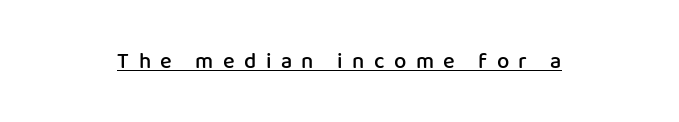
The image shows 22 px text type, upright; set unusually wide letter spacing (+0.43 em), underlined.
